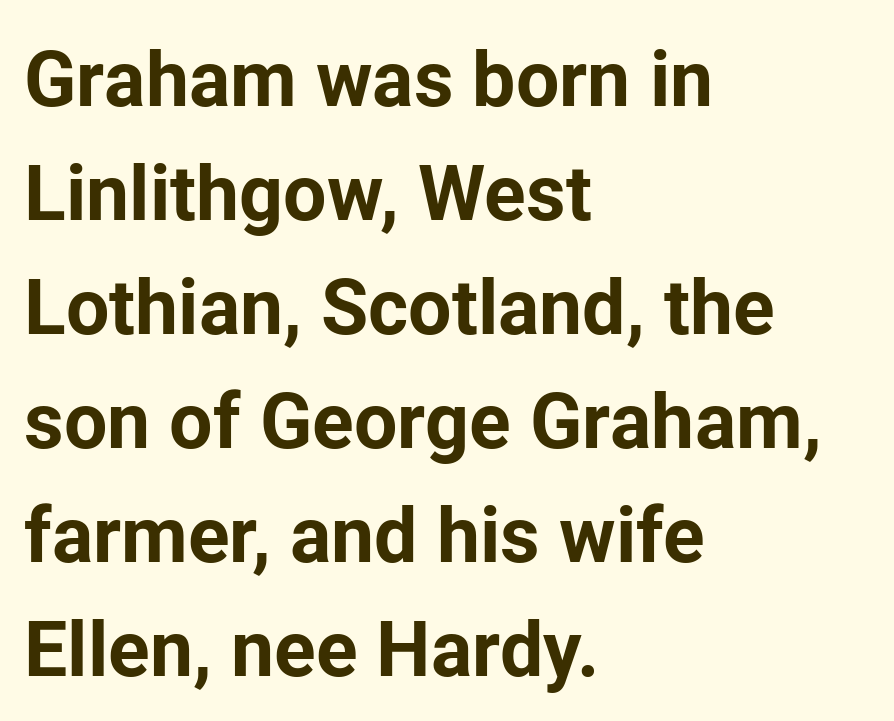
Q: Is the text bold? A: Yes.
Q: Is the text italic (slanted)? A: No, it is upright.
Q: Is the typeface a serif or a sans-serif typeface? A: Sans-serif.
Q: Is the text underlined? A: No.
Q: How is the paragraph aligned? A: Left-aligned.
Q: Is the spacing between letters normal or unusually wide? A: Normal.
Q: Is the spacing between lines tight, normal or loose? A: Normal.
Q: Width (condensed, normal, or wide)? A: Normal.
Q: Stroke contrast? A: Low.
Q: x-height? A: Medium.
Q: Monospaced? A: No.
